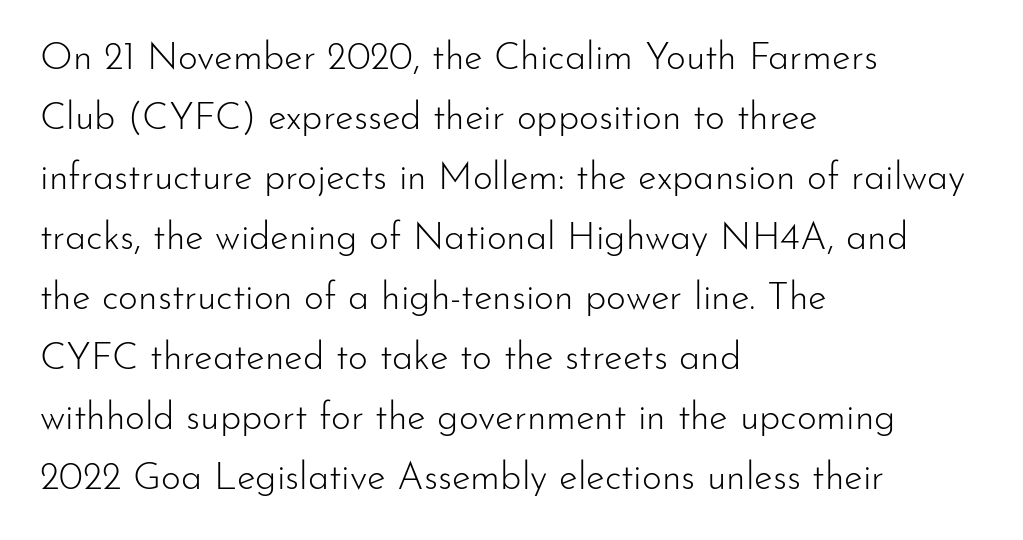
Q: Is the text bold? A: No.
Q: Is the text italic (slanted)? A: No, it is upright.
Q: Is the typeface a serif or a sans-serif typeface? A: Sans-serif.
Q: Is the text underlined? A: No.
Q: How is the paragraph aligned? A: Left-aligned.
Q: Is the spacing between letters normal or unusually wide? A: Normal.
Q: Is the spacing between lines tight, normal or loose? A: Normal.
Q: Width (condensed, normal, or wide)? A: Normal.
Q: Stroke contrast? A: Low.
Q: x-height? A: Small.
Q: Monospaced? A: No.
